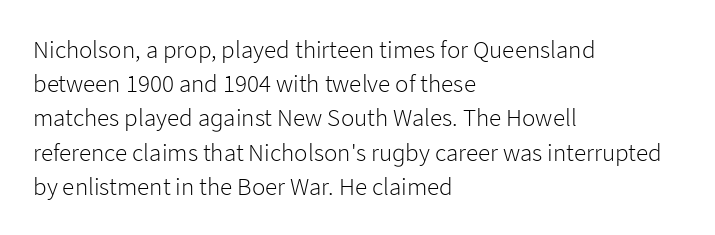
The area under the type is left untouched. A roman cut, with each character standing at attention. Observe the ordinary spacing: letters are neighbours, not strangers. Notice how the passage keeps a crisp vertical edge on the left only.
